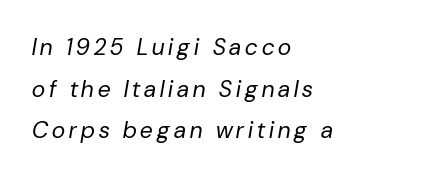
Q: Is the text bold? A: No.
Q: Is the text italic (slanted)? A: Yes, it leans right by about 10 degrees.
Q: Is the text underlined? A: No.
Q: How is the paragraph aligned? A: Left-aligned.
